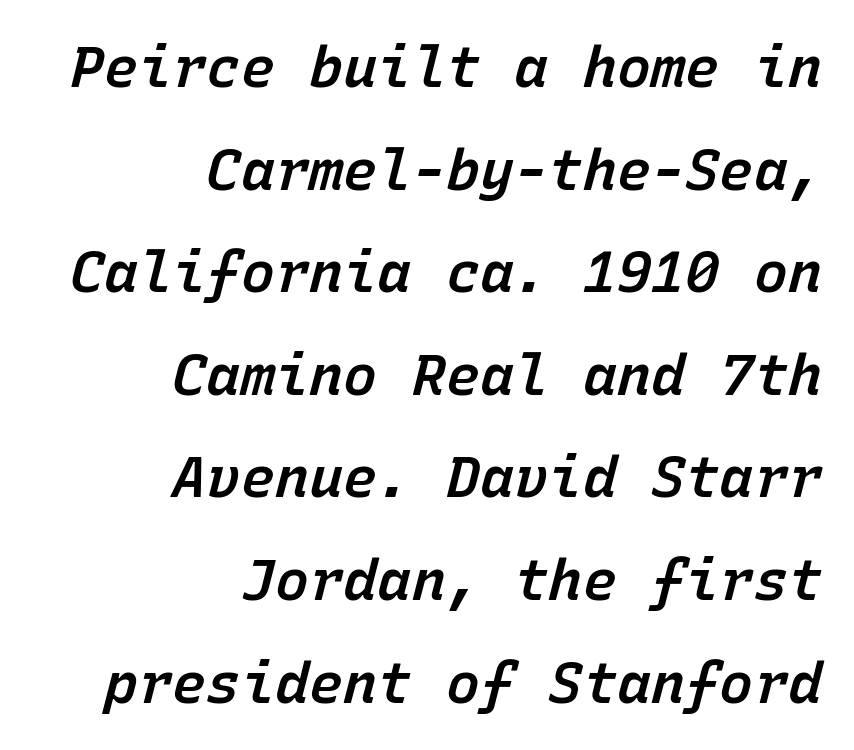
Q: Is the text bold? A: Semi-bold.
Q: Is the text italic (slanted)? A: Yes, it leans right by about 15 degrees.
Q: Is the text underlined? A: No.
Q: How is the paragraph aligned? A: Right-aligned.
Q: Is the spacing between letters normal or unusually wide? A: Normal.
Q: Width (condensed, normal, or wide)? A: Normal.
Q: Stroke contrast? A: Low.
Q: x-height? A: Medium.
Q: Monospaced? A: Yes.
